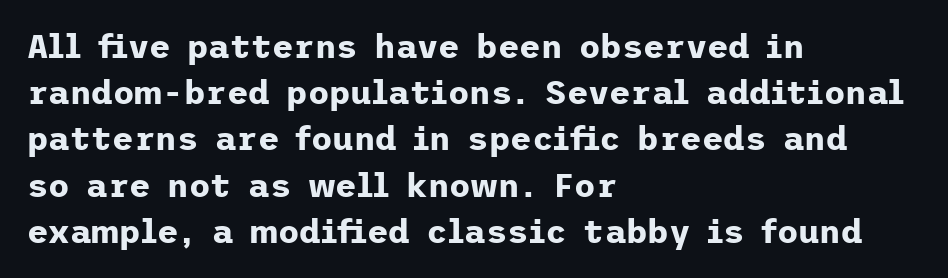
Q: Is the text bold? A: Yes.
Q: Is the text italic (slanted)? A: No, it is upright.
Q: Is the typeface a serif or a sans-serif typeface? A: Sans-serif.
Q: Is the text underlined? A: No.
Q: How is the paragraph aligned? A: Left-aligned.
Q: Is the spacing between letters normal or unusually wide? A: Normal.
Q: Is the spacing between lines tight, normal or loose? A: Normal.
Q: Width (condensed, normal, or wide)? A: Normal.
Q: Stroke contrast? A: Low.
Q: x-height? A: Medium.
